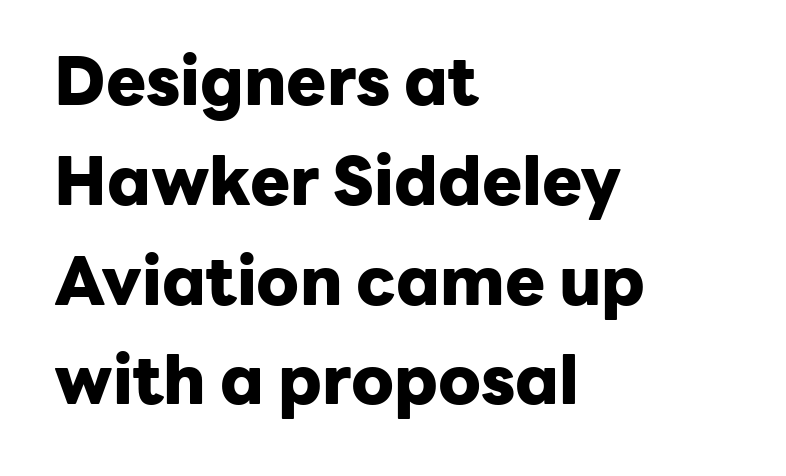
The image shows 67 px heavy sans-serif type, upright; set left-aligned, normal line spacing (1.49x), normal letter spacing, not underlined; low stroke contrast and a medium x-height.
